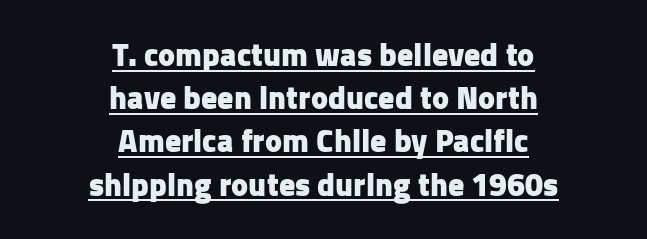
Q: Is the text bold? A: Yes.
Q: Is the text italic (slanted)? A: No, it is upright.
Q: Is the typeface a serif or a sans-serif typeface? A: Sans-serif.
Q: Is the text underlined? A: Yes.
Q: How is the paragraph aligned? A: Centered.
Q: Is the spacing between letters normal or unusually wide? A: Normal.
Q: Is the spacing between lines tight, normal or loose? A: Normal.
Q: Width (condensed, normal, or wide)? A: Normal.
Q: Stroke contrast? A: Low.
Q: x-height? A: Medium.
Q: Monospaced? A: No.
